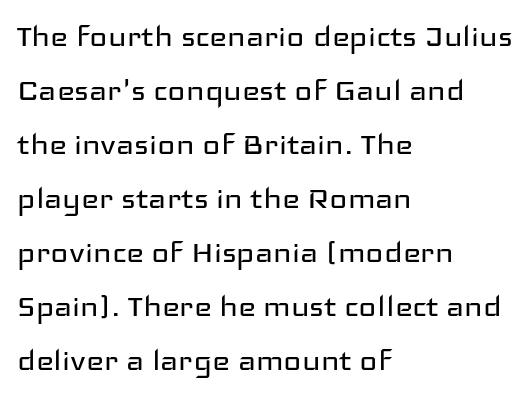
The image shows 38 px regular-weight, wide sans-serif type, upright; set left-aligned, normal line spacing (1.42x), normal letter spacing, not underlined; low stroke contrast and a medium x-height.
